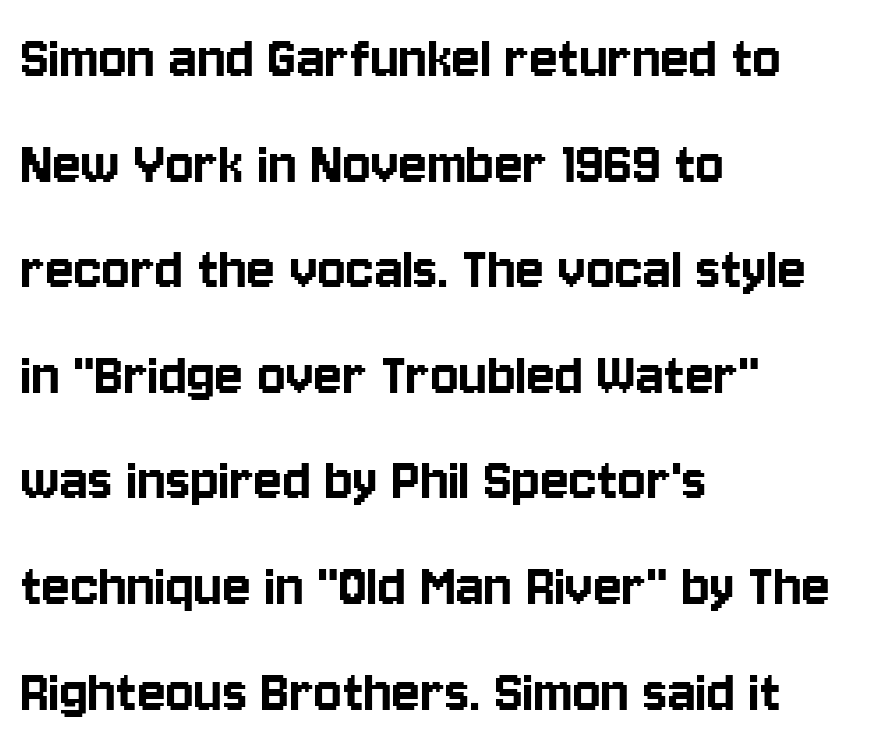
The image shows 66 px condensed sans-serif type, upright; set left-aligned, normal line spacing (1.6x), normal letter spacing, not underlined; low stroke contrast and a large x-height.
